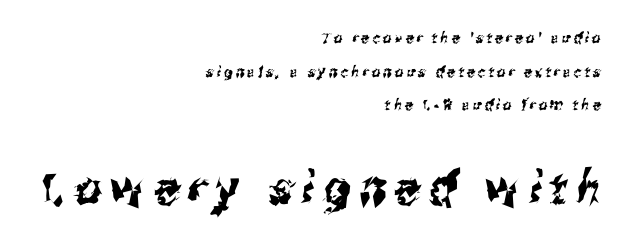
The image shows 46 px condensed sans-serif type; set right-aligned, loose line spacing (2.24x), unusually wide letter spacing (+0.2 em), not underlined; the second (bottom) block is 3.07x larger; medium stroke contrast and a medium x-height.
